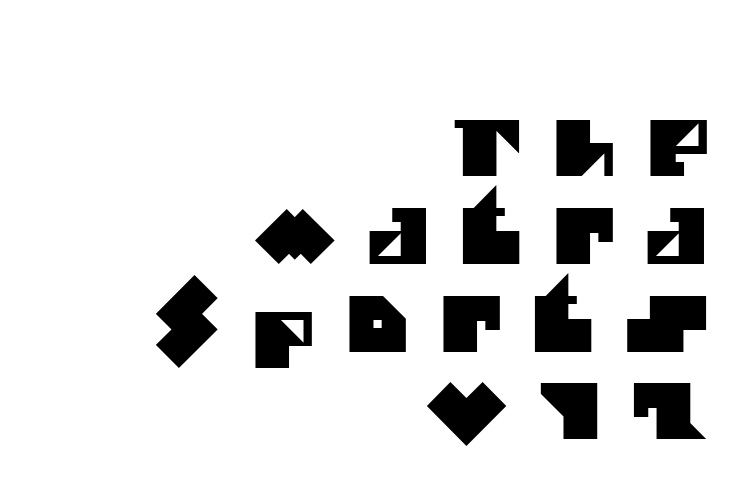
{"serif": "no", "width": "normal", "stroke_contrast": "medium", "x_height": "large", "monospaced": "no", "underline": "no", "align": "right", "line_spacing": "tight", "line_spacing_ratio": 1.14, "letter_spacing": "wide", "letter_spacing_em": 0.39, "glyph_px": 77}
